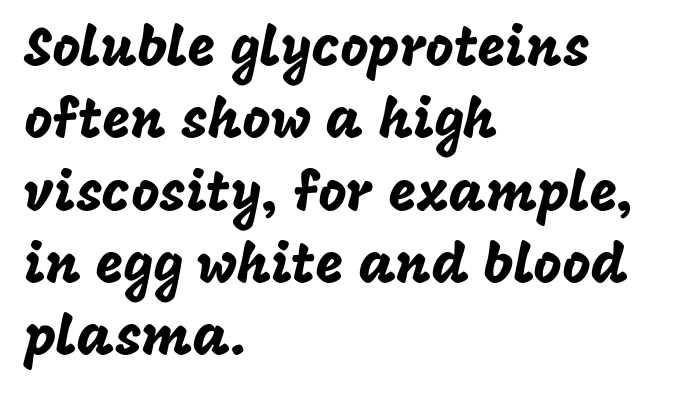
Q: Is the text italic (slanted)? A: Yes.
Q: Is the typeface a serif or a sans-serif typeface? A: Sans-serif.
Q: Is the text underlined? A: No.
Q: How is the paragraph aligned? A: Left-aligned.
Q: Is the spacing between letters normal or unusually wide? A: Normal.
Q: Is the spacing between lines tight, normal or loose? A: Normal.
Q: Width (condensed, normal, or wide)? A: Normal.
Q: Stroke contrast? A: Low.
Q: x-height? A: Large.
Q: Monospaced? A: No.
